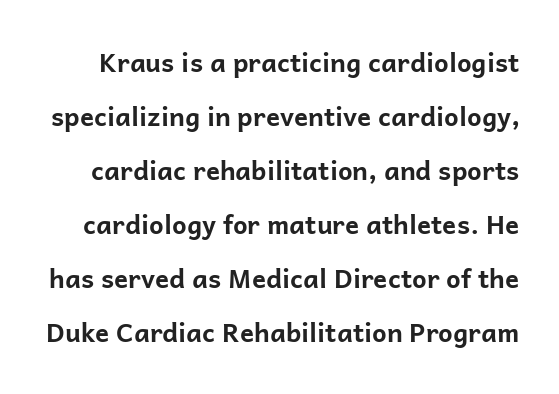
{"italic": "no", "bold": "yes", "underline": "no", "line_spacing": "loose", "line_spacing_ratio": 2.08, "letter_spacing": "normal", "letter_spacing_em": 0.0, "glyph_px": 26}
